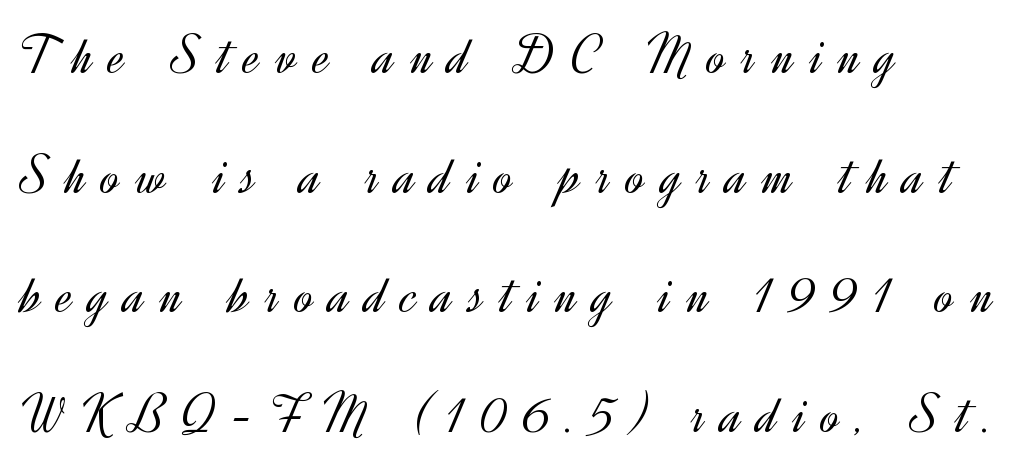
Q: Is the text bold? A: No.
Q: Is the text italic (slanted)? A: Yes.
Q: Is the typeface a serif or a sans-serif typeface? A: Sans-serif.
Q: Is the text underlined? A: No.
Q: How is the paragraph aligned? A: Left-aligned.
Q: Is the spacing between letters normal or unusually wide? A: Unusually wide.
Q: Is the spacing between lines tight, normal or loose? A: Loose.
Q: Width (condensed, normal, or wide)? A: Normal.
Q: x-height? A: Small.
Q: Monospaced? A: No.
